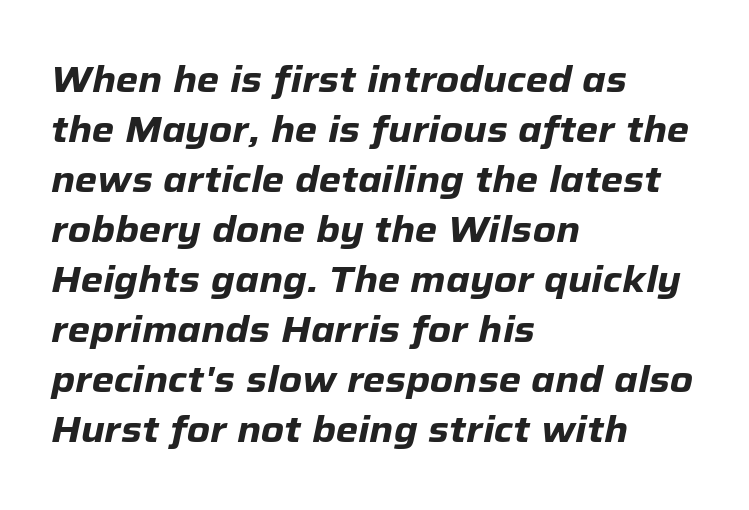
Q: Is the text bold? A: Yes.
Q: Is the text italic (slanted)? A: Yes, it leans right by about 12 degrees.
Q: Is the text underlined? A: No.
Q: How is the paragraph aligned? A: Left-aligned.
Q: Is the spacing between letters normal or unusually wide? A: Normal.
Q: Is the spacing between lines tight, normal or loose? A: Normal.
Q: Width (condensed, normal, or wide)? A: Normal.
Q: Stroke contrast? A: Low.
Q: x-height? A: Medium.
Q: Monospaced? A: No.
